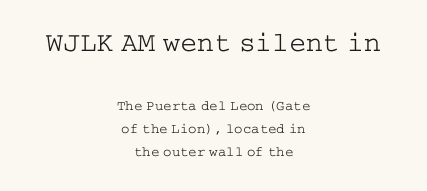
{"serif": "yes", "italic": "no", "bold": "no", "weight": "light", "width": "wide", "stroke_contrast": "low", "x_height": "medium", "underline": "no", "align": "center", "line_spacing": "normal", "line_spacing_ratio": 1.63, "letter_spacing": "normal", "letter_spacing_em": 0.0, "larger_block": "first", "size_ratio": 2.0, "glyph_px": 28}
